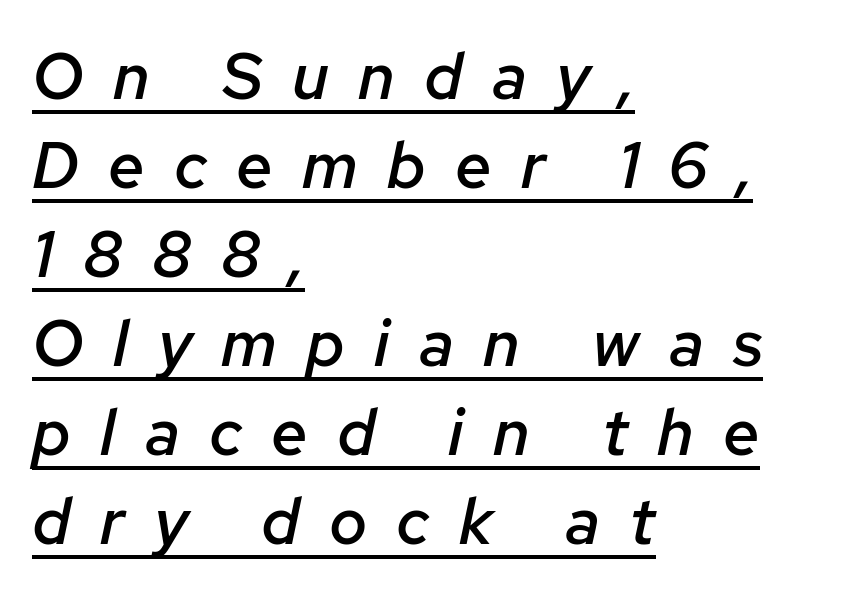
{"italic": "yes", "lean": "right", "slant_degrees": 12, "bold": "semi", "weight": "semibold", "width": "normal", "stroke_contrast": "low", "x_height": "medium", "monospaced": "no", "underline": "yes", "align": "left", "line_spacing": "normal", "line_spacing_ratio": 1.37, "letter_spacing": "wide", "letter_spacing_em": 0.45, "glyph_px": 65}
